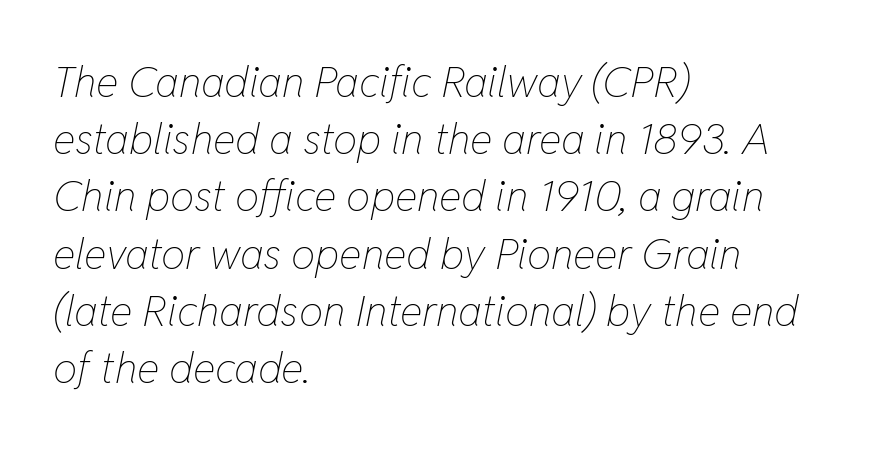
{"italic": "yes", "lean": "right", "slant_degrees": 11, "bold": "no", "weight": "thin", "width": "condensed", "stroke_contrast": "low", "x_height": "medium", "monospaced": "no", "underline": "no", "align": "left", "line_spacing": "normal", "line_spacing_ratio": 1.33, "letter_spacing": "normal", "letter_spacing_em": 0.0, "glyph_px": 43}
